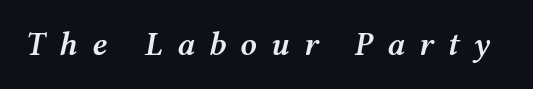
The image shows 33 px semibold, wide type, italic (leaning right); set unusually wide letter spacing (+0.43 em), not underlined; medium stroke contrast and a medium x-height.
